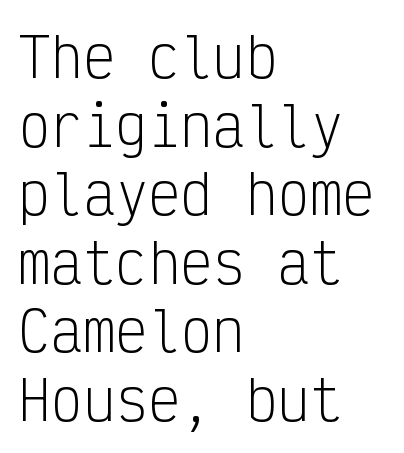
{"serif": "no", "italic": "no", "bold": "no", "weight": "light", "width": "condensed", "stroke_contrast": "low", "x_height": "medium", "monospaced": "yes", "underline": "no", "align": "left", "line_spacing": "normal", "line_spacing_ratio": 1.27, "letter_spacing": "normal", "letter_spacing_em": 0.0, "glyph_px": 54}
